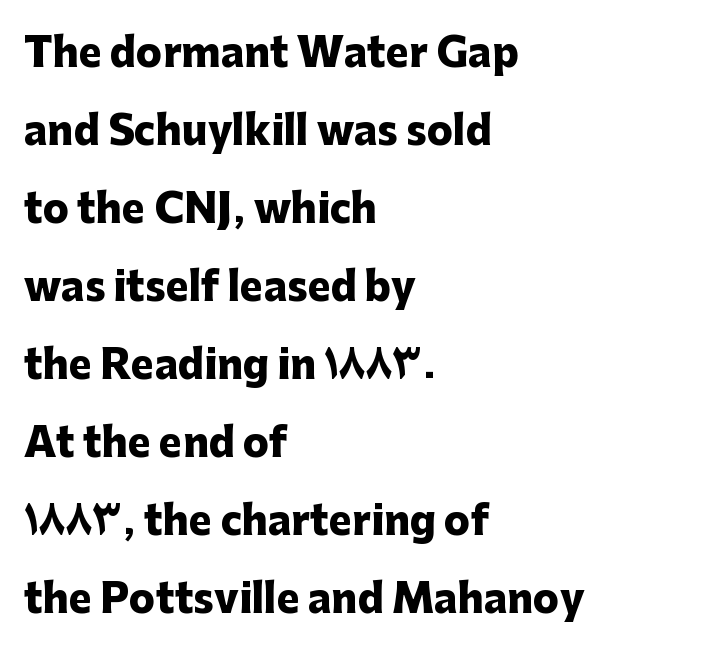
Q: Is the text bold? A: Yes.
Q: Is the text italic (slanted)? A: No, it is upright.
Q: Is the typeface a serif or a sans-serif typeface? A: Sans-serif.
Q: Is the text underlined? A: No.
Q: How is the paragraph aligned? A: Left-aligned.
Q: Is the spacing between letters normal or unusually wide? A: Normal.
Q: Is the spacing between lines tight, normal or loose? A: Loose.
Q: Width (condensed, normal, or wide)? A: Normal.
Q: Stroke contrast? A: Low.
Q: x-height? A: Medium.
Q: Monospaced? A: No.
